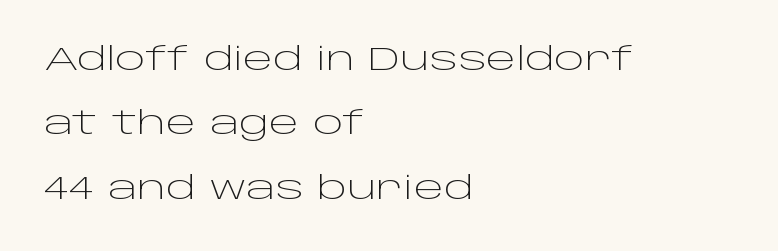
{"serif": "no", "italic": "no", "bold": "no", "weight": "light", "width": "wide", "stroke_contrast": "low", "x_height": "large", "monospaced": "no", "underline": "no", "align": "left", "line_spacing": "loose", "line_spacing_ratio": 2.01, "letter_spacing": "normal", "letter_spacing_em": 0.0, "glyph_px": 32}
